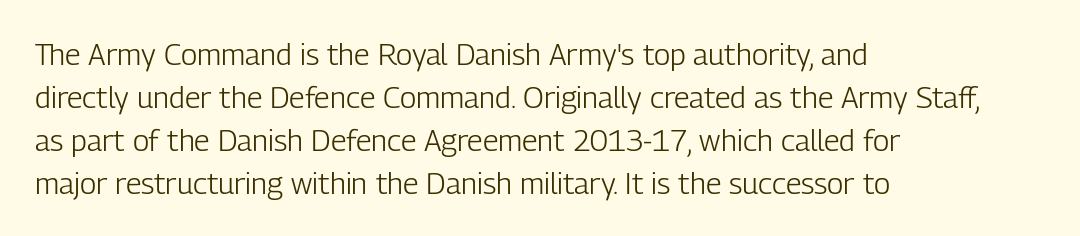
The image shows 30 px light, condensed sans-serif type, upright; set left-aligned, normal line spacing (1.43x), normal letter spacing, not underlined; low stroke contrast and a medium x-height.
